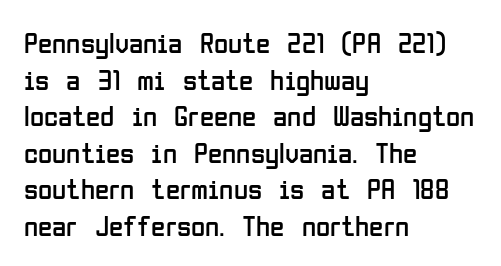
Each letter's strokes conclude bluntly, with no projecting serifs. Heaviness? Minimal to ordinary, like unemphasized prose. Spacing verdict: proportional, widths tailored to each character. Each line starts at the same left margin while the right side varies.
